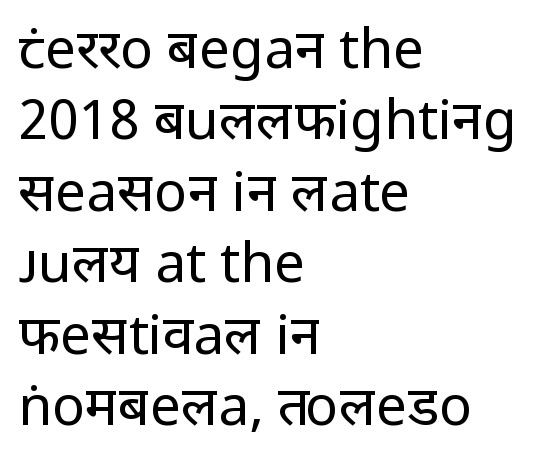
Compared with typical body copy, the letter spacing here is the same. The letters carry no serifs — their stems end cleanly without finishing strokes. Where is the straight margin? On the left. The specimen reads as upright at a glance. Character widths vary here, with narrow letters taking less room than wide ones.
